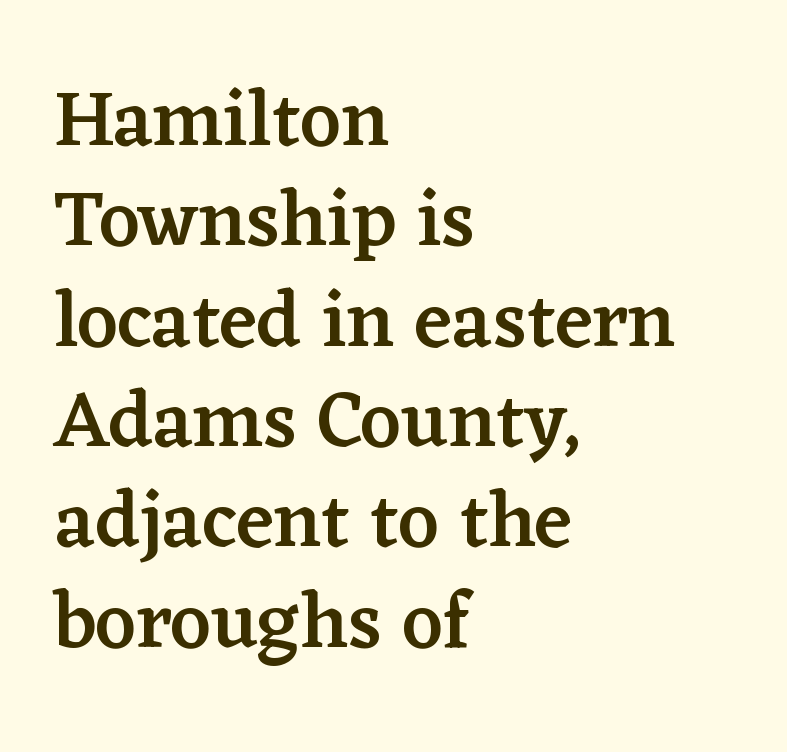
The image shows 79 px semibold serif type, upright; set left-aligned, normal line spacing (1.27x), normal letter spacing, not underlined; low stroke contrast and a medium x-height.
